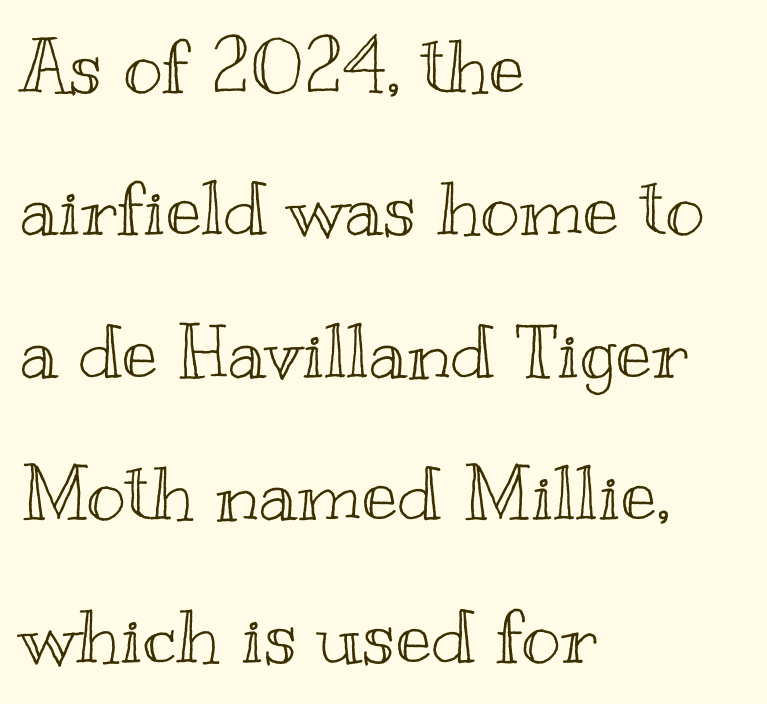
Between one letter and the next there's only the usual sliver of space. The typesetter chose a ragged-right arrangement here. Varying glyph widths throughout — classic text-font behaviour. The axis of the letterforms is exactly vertical.
